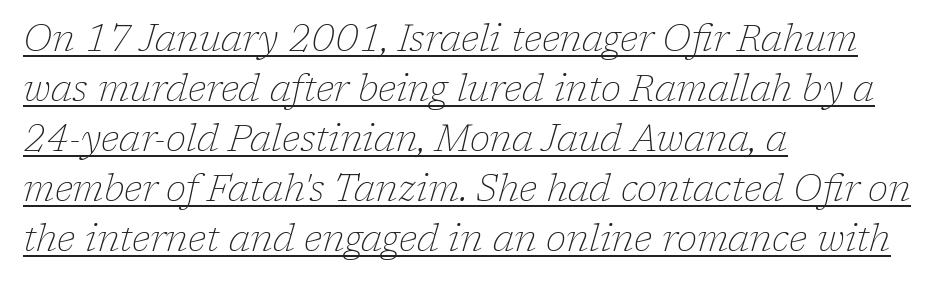
The face used here is seriffed, in the tradition of book romans. Students, observe: this is what conventionally led text looks like. Honestly, the underline is the first thing you notice here. The axis of the letterforms is tilted away from vertical. The lines are quadded left. A typesetter would call this proportional, since set widths differ per character.
